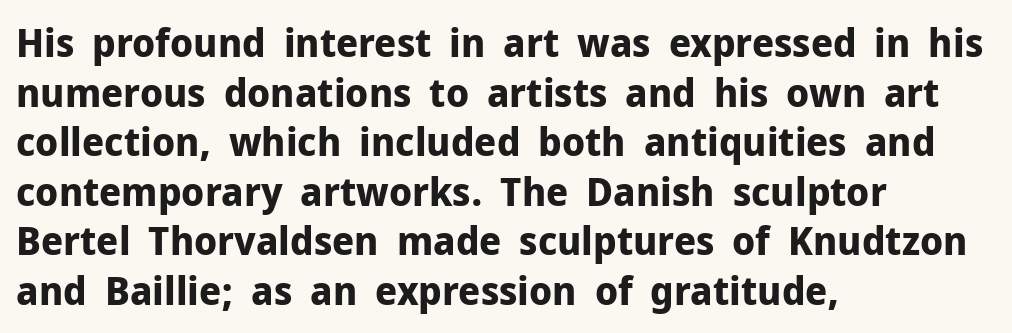
{"serif": "no", "italic": "no", "bold": "yes", "weight": "bold", "width": "normal", "stroke_contrast": "low", "x_height": "medium", "monospaced": "no", "underline": "no", "align": "left", "line_spacing_ratio": 1.24, "letter_spacing": "normal", "letter_spacing_em": 0.0, "glyph_px": 40}
